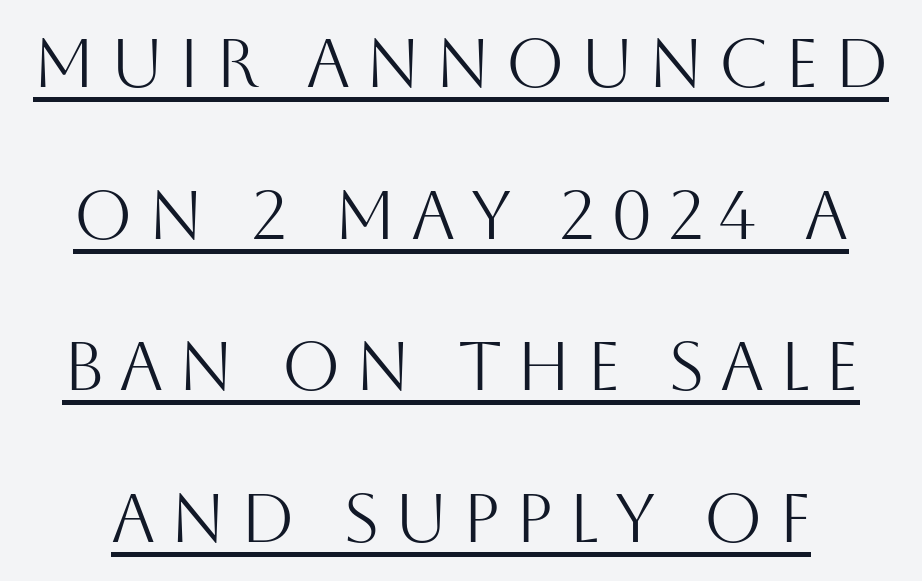
{"serif": "no", "italic": "no", "bold": "no", "weight": "light", "width": "normal", "stroke_contrast": "medium", "x_height": "large", "monospaced": "no", "underline": "yes", "line_spacing": "loose", "line_spacing_ratio": 2.23, "letter_spacing": "wide", "letter_spacing_em": 0.21, "glyph_px": 68}
